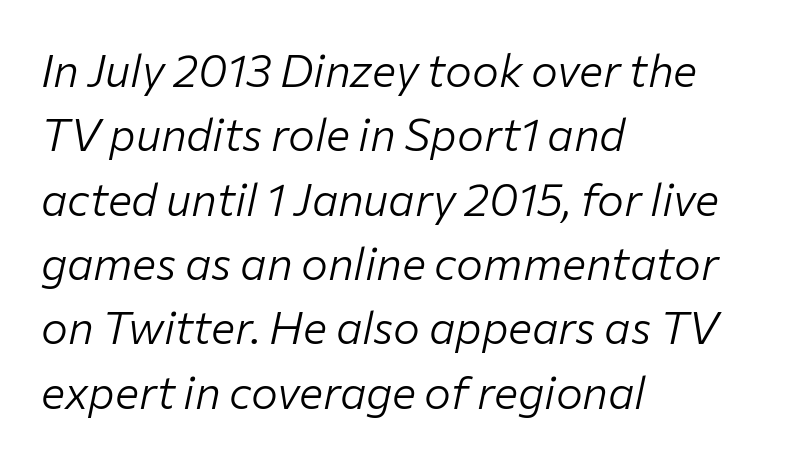
Q: Is the text bold? A: No.
Q: Is the text italic (slanted)? A: Yes, it leans right by about 12 degrees.
Q: Is the text underlined? A: No.
Q: How is the paragraph aligned? A: Left-aligned.
Q: Is the spacing between letters normal or unusually wide? A: Normal.
Q: Is the spacing between lines tight, normal or loose? A: Normal.
Q: Width (condensed, normal, or wide)? A: Normal.
Q: Stroke contrast? A: Low.
Q: x-height? A: Medium.
Q: Monospaced? A: No.
